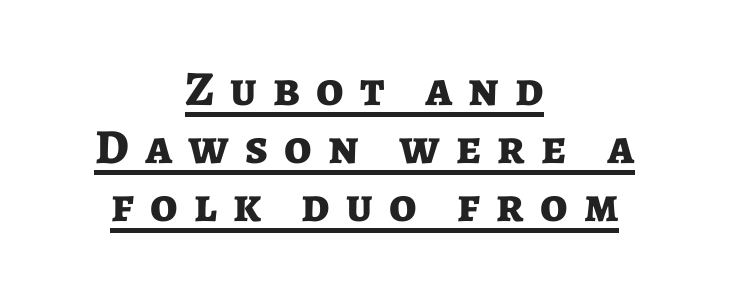
{"serif": "no", "italic": "no", "bold": "yes", "weight": "bold", "width": "normal", "stroke_contrast": "low", "x_height": "medium", "monospaced": "no", "underline": "yes", "align": "center", "line_spacing_ratio": 1.18, "letter_spacing": "wide", "letter_spacing_em": 0.33, "glyph_px": 49}
